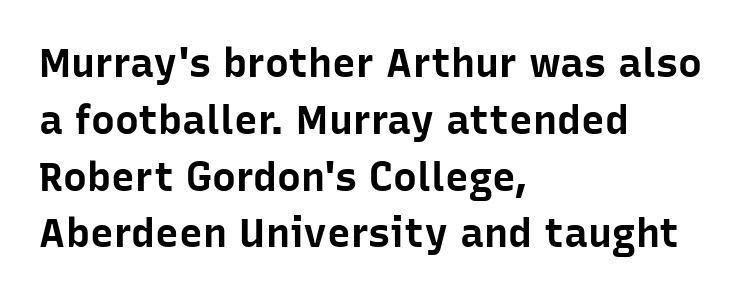
The image shows 40 px bold sans-serif type, upright; set left-aligned, normal line spacing (1.42x), normal letter spacing, not underlined; low stroke contrast and a medium x-height.
